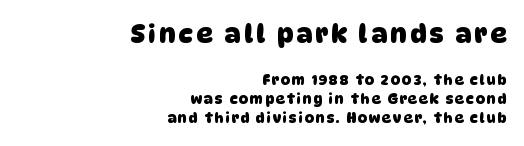
Q: Is the text bold? A: Yes.
Q: Is the text underlined? A: No.
Q: How is the paragraph aligned? A: Right-aligned.
Q: Is the spacing between lines tight, normal or loose? A: Normal.
Q: Which block of text is set in a larger size, the first (top) or the second (bottom)? A: The first (top) one.
